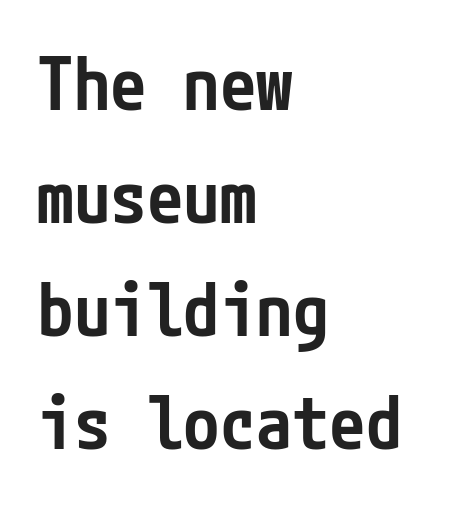
Q: Is the text bold? A: Semi-bold.
Q: Is the text italic (slanted)? A: No, it is upright.
Q: Is the typeface a serif or a sans-serif typeface? A: Sans-serif.
Q: Is the text underlined? A: No.
Q: How is the paragraph aligned? A: Left-aligned.
Q: Is the spacing between letters normal or unusually wide? A: Normal.
Q: Is the spacing between lines tight, normal or loose? A: Normal.
Q: Width (condensed, normal, or wide)? A: Condensed.
Q: Stroke contrast? A: Low.
Q: x-height? A: Medium.
